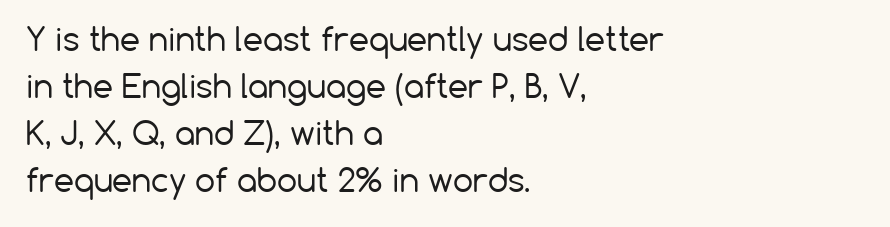
{"serif": "no", "italic": "no", "bold": "no", "weight": "regular", "width": "normal", "stroke_contrast": "low", "x_height": "medium", "monospaced": "no", "underline": "no", "align": "left", "line_spacing": "normal", "line_spacing_ratio": 1.47, "letter_spacing": "normal", "letter_spacing_em": 0.0, "glyph_px": 32}
